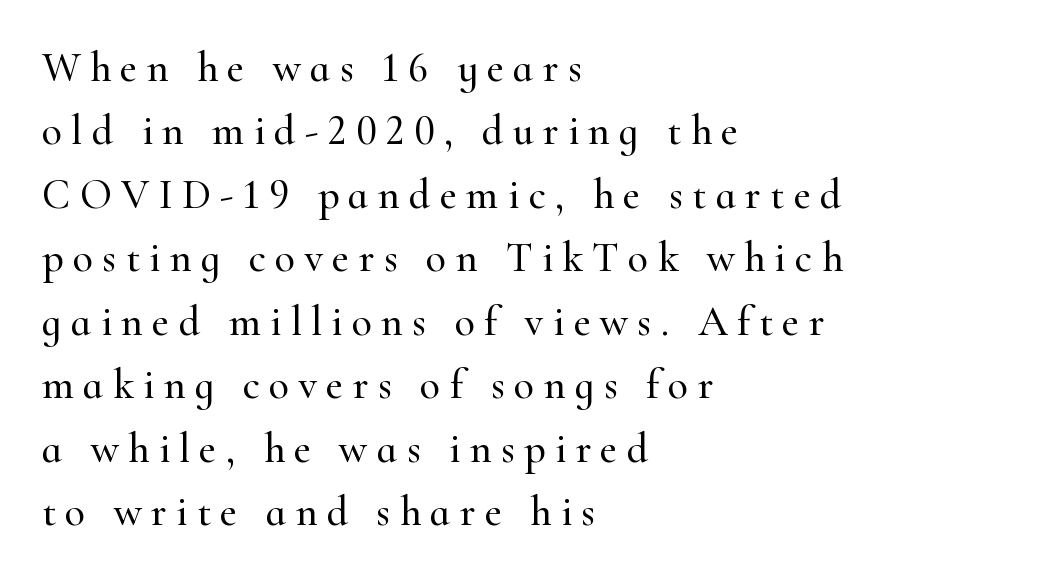
The image shows 42 px serif type, upright; set left-aligned, normal line spacing (1.51x), unusually wide letter spacing (+0.22 em), not underlined; high stroke contrast and a small x-height.
